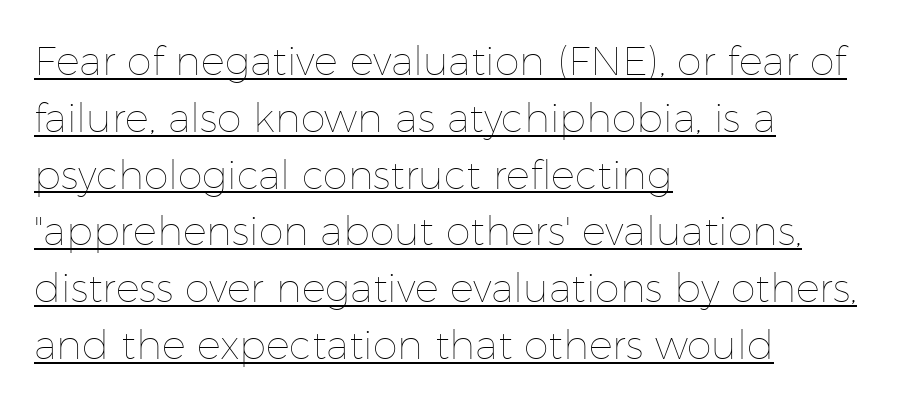
This reads as an unemphasized weight, regular at the heaviest. Compared with a centered layout, this one pins lines to the left instead. Notice how the stems are strictly vertical — no italics here. Is this a fixed-width face? No — the glyphs have proportional, varying widths. If you measured baseline to baseline, you'd find a middling distance.
